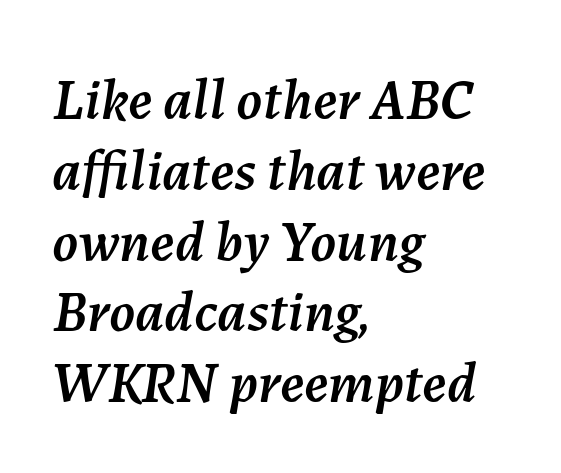
Q: Is the text italic (slanted)? A: Yes, it leans right by about 7 degrees.
Q: Is the text underlined? A: No.
Q: How is the paragraph aligned? A: Left-aligned.
Q: Is the spacing between letters normal or unusually wide? A: Normal.
Q: Width (condensed, normal, or wide)? A: Normal.
Q: Stroke contrast? A: Medium.
Q: x-height? A: Medium.
Q: Monospaced? A: No.
